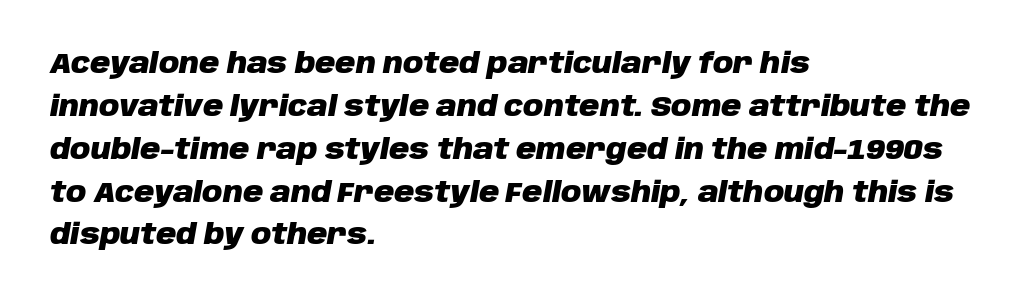
Q: Is the text bold? A: Yes.
Q: Is the text italic (slanted)? A: Yes, it leans right by about 10 degrees.
Q: Is the text underlined? A: No.
Q: How is the paragraph aligned? A: Left-aligned.
Q: Is the spacing between letters normal or unusually wide? A: Normal.
Q: Is the spacing between lines tight, normal or loose? A: Normal.
Q: Width (condensed, normal, or wide)? A: Normal.
Q: Stroke contrast? A: Low.
Q: x-height? A: Large.
Q: Monospaced? A: No.
